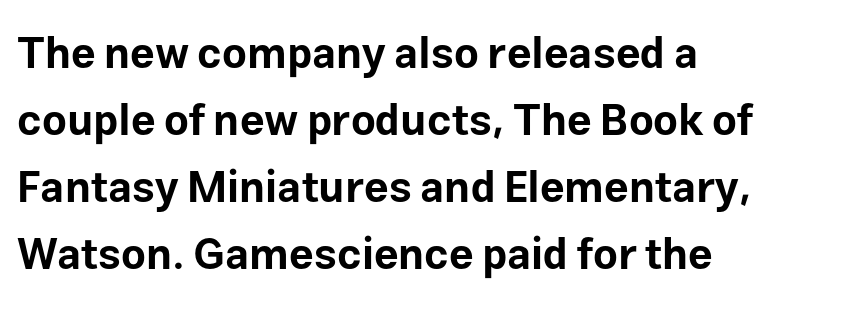
Q: Is the text bold? A: Yes.
Q: Is the text italic (slanted)? A: No, it is upright.
Q: Is the typeface a serif or a sans-serif typeface? A: Sans-serif.
Q: Is the text underlined? A: No.
Q: How is the paragraph aligned? A: Left-aligned.
Q: Is the spacing between letters normal or unusually wide? A: Normal.
Q: Is the spacing between lines tight, normal or loose? A: Normal.
Q: Width (condensed, normal, or wide)? A: Normal.
Q: Stroke contrast? A: Low.
Q: x-height? A: Medium.
Q: Monospaced? A: No.
